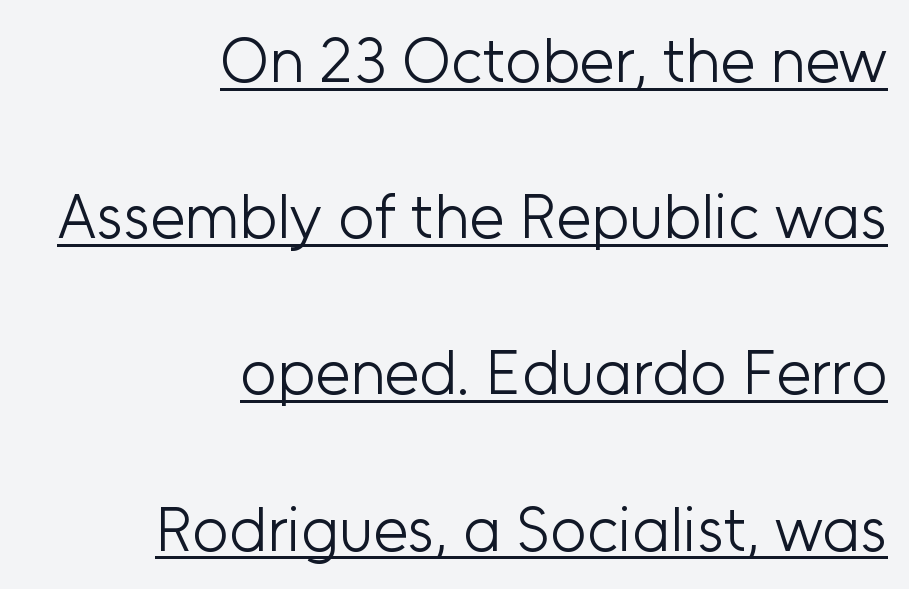
{"serif": "no", "italic": "no", "bold": "no", "weight": "light", "width": "normal", "stroke_contrast": "low", "x_height": "medium", "monospaced": "no", "underline": "yes", "align": "right", "line_spacing": "loose", "line_spacing_ratio": 2.48, "letter_spacing": "normal", "letter_spacing_em": 0.0, "glyph_px": 63}
